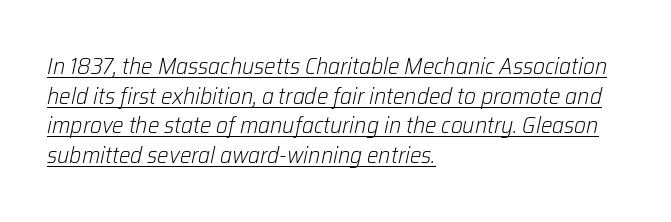
Q: Is the text bold? A: No.
Q: Is the text italic (slanted)? A: Yes, it leans right by about 12 degrees.
Q: Is the text underlined? A: Yes.
Q: How is the paragraph aligned? A: Left-aligned.
Q: Is the spacing between letters normal or unusually wide? A: Normal.
Q: Is the spacing between lines tight, normal or loose? A: Normal.
